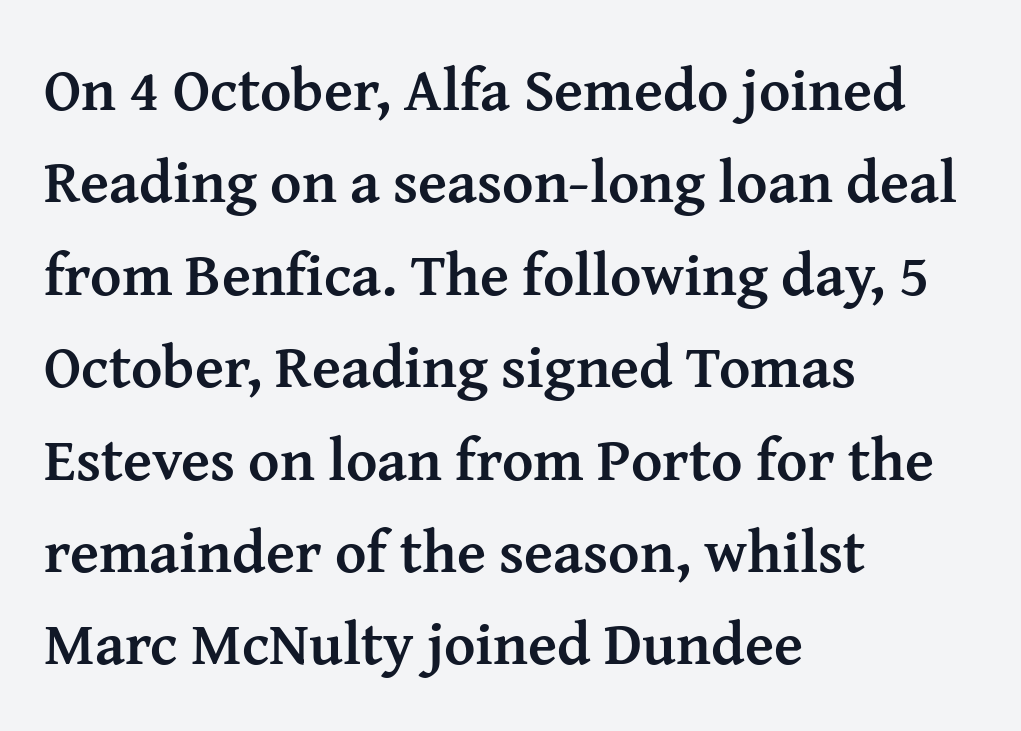
This rendering uses left alignment, leaving the right contour irregular. Unlike italic type, these characters show no tilt at all. Looks like regular typesetting: each glyph gets only the width it needs. The typesetting leans heavy: a genuine bold. The block of text has a typical density, with ordinary space between rows.
